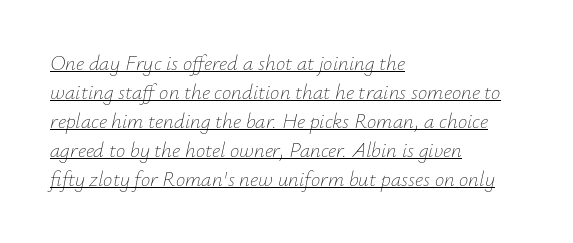
The image shows 21 px text type, italic (leaning right); set left-aligned, normal line spacing (1.38x), normal letter spacing, underlined.
